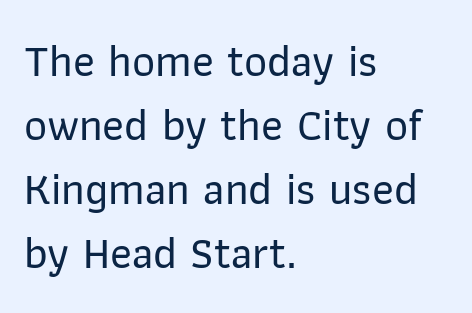
Q: Is the text italic (slanted)? A: No, it is upright.
Q: Is the typeface a serif or a sans-serif typeface? A: Sans-serif.
Q: Is the text underlined? A: No.
Q: How is the paragraph aligned? A: Left-aligned.
Q: Is the spacing between letters normal or unusually wide? A: Normal.
Q: Is the spacing between lines tight, normal or loose? A: Normal.
Q: Width (condensed, normal, or wide)? A: Normal.
Q: Stroke contrast? A: Low.
Q: x-height? A: Medium.
Q: Monospaced? A: No.
